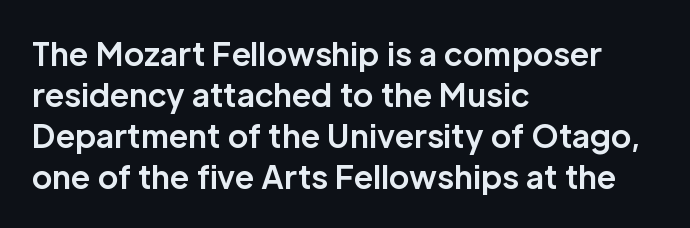
The type family on display is of the sans-serif kind. Plain, unruled lines of type. The rendering anchors every line to the left-hand side. The specimen reads as upright at a glance.
